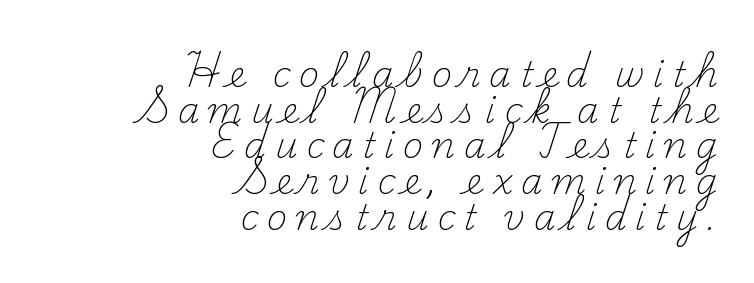
{"bold": "no", "weight": "light", "width": "normal", "stroke_contrast": "medium", "x_height": "small", "monospaced": "no", "underline": "no", "align": "right", "line_spacing": "tight", "line_spacing_ratio": 1.02, "letter_spacing": "wide", "letter_spacing_em": 0.24, "glyph_px": 35}
